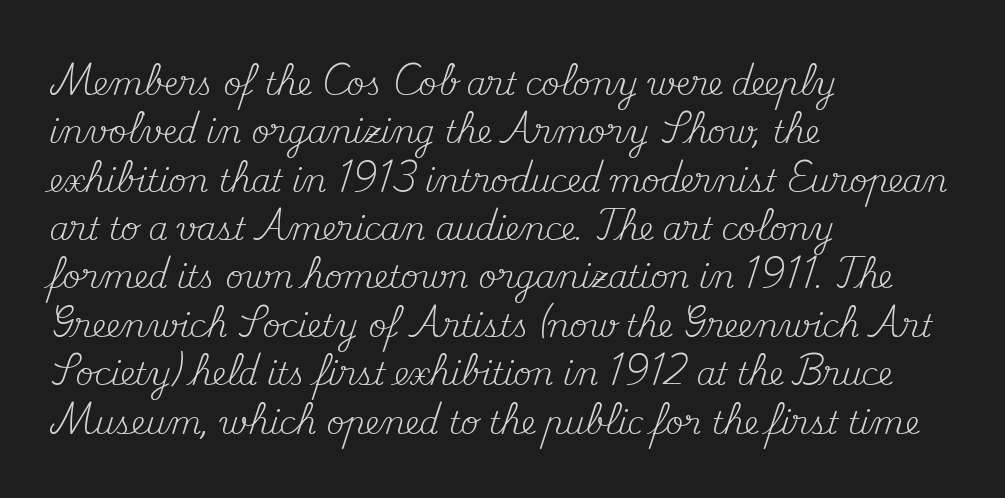
{"serif": "yes", "bold": "no", "weight": "regular", "width": "normal", "stroke_contrast": "medium", "x_height": "small", "monospaced": "no", "underline": "no", "align": "left", "line_spacing": "normal", "line_spacing_ratio": 1.56, "letter_spacing": "normal", "letter_spacing_em": 0.0, "glyph_px": 31}
